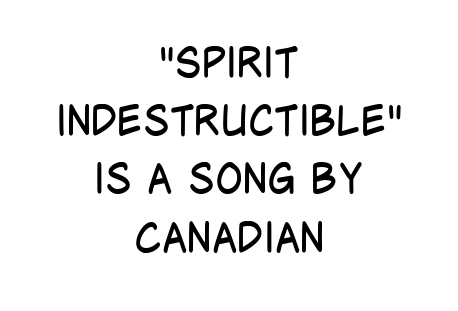
It's the straight-up-and-down kind of type. The type is set solid horizontally, with unmodified tracking. Looks like regular typesetting: each glyph gets only the width it needs. Whoever set this chose a conventional vertical rhythm.
